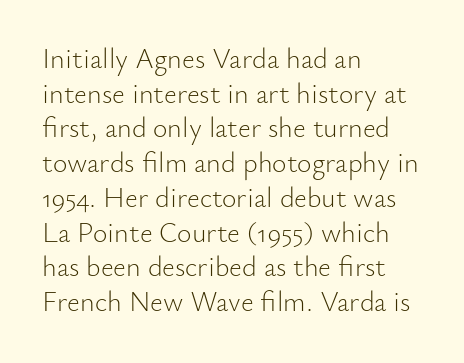
The image shows 28 px light sans-serif type, upright; set left-aligned, line spacing 1.24x, normal letter spacing, not underlined; low stroke contrast and a small x-height.
